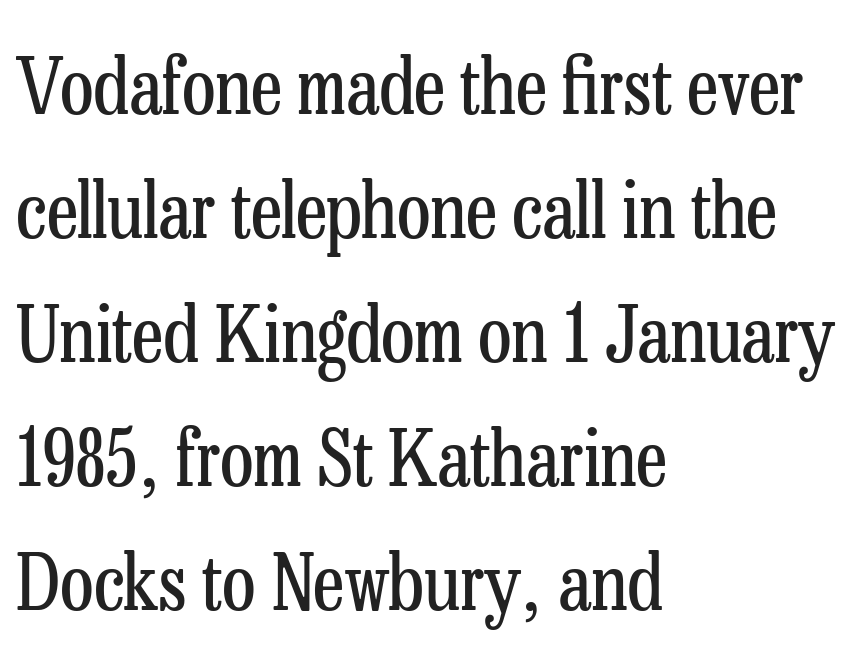
Q: Is the text bold? A: No.
Q: Is the text italic (slanted)? A: No, it is upright.
Q: Is the typeface a serif or a sans-serif typeface? A: Serif.
Q: Is the text underlined? A: No.
Q: How is the paragraph aligned? A: Left-aligned.
Q: Is the spacing between letters normal or unusually wide? A: Normal.
Q: Is the spacing between lines tight, normal or loose? A: Normal.
Q: Width (condensed, normal, or wide)? A: Condensed.
Q: Stroke contrast? A: Low.
Q: x-height? A: Medium.
Q: Monospaced? A: No.
